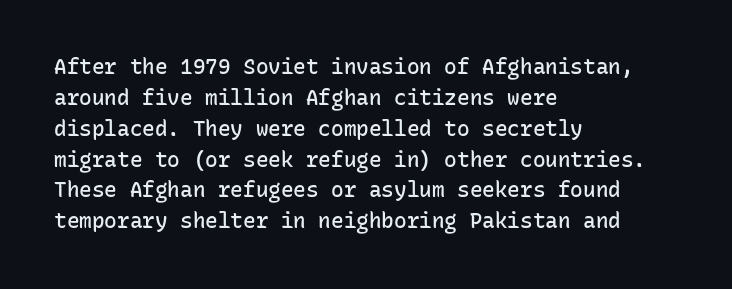
The image shows 21 px text type, upright; set left-aligned, normal line spacing (1.47x), normal letter spacing, not underlined.
